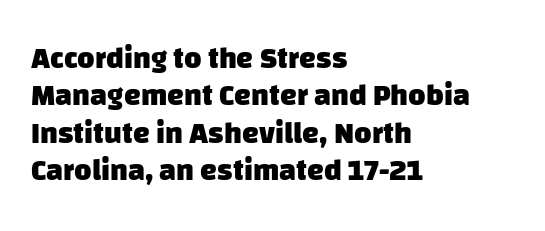
{"serif": "no", "bold": "yes", "weight": "heavy", "width": "normal", "stroke_contrast": "low", "x_height": "large", "monospaced": "no", "underline": "no", "align": "left", "line_spacing": "normal", "line_spacing_ratio": 1.25, "letter_spacing": "normal", "letter_spacing_em": 0.0, "glyph_px": 30}
